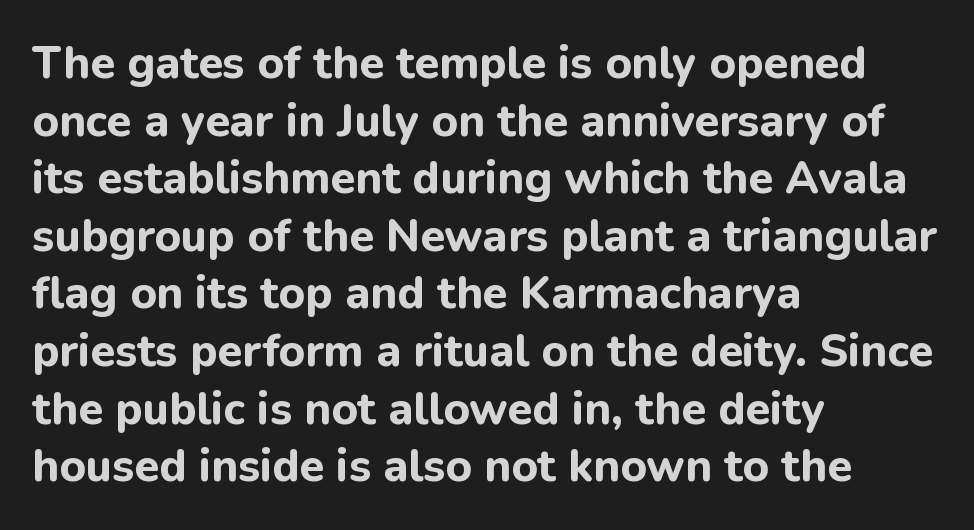
The image shows 45 px bold sans-serif type, upright; set left-aligned, normal line spacing (1.28x), normal letter spacing, not underlined; low stroke contrast and a medium x-height.
